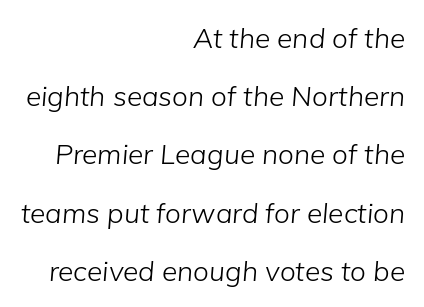
The image shows 28 px light type, italic (leaning right); set right-aligned, loose line spacing (2.08x), normal letter spacing, not underlined; low stroke contrast and a medium x-height.
